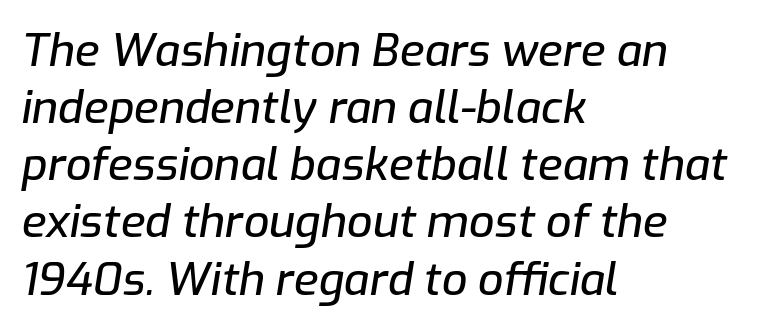
The image shows 45 px text type, italic (leaning right); set left-aligned, normal line spacing (1.27x), normal letter spacing, not underlined; low stroke contrast and a medium x-height.
